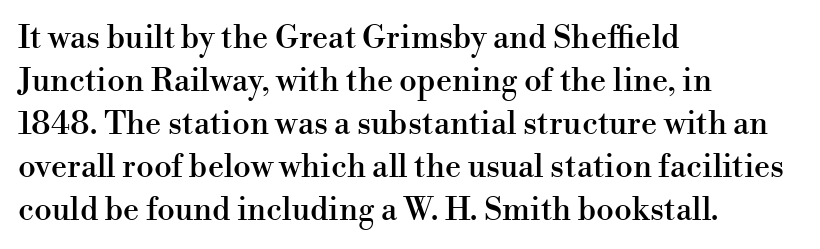
{"serif": "yes", "italic": "no", "width": "normal", "stroke_contrast": "high", "x_height": "small", "monospaced": "no", "underline": "no", "align": "left", "line_spacing": "normal", "line_spacing_ratio": 1.34, "letter_spacing": "normal", "letter_spacing_em": 0.0, "glyph_px": 32}
